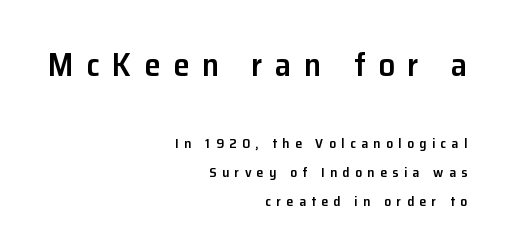
The image shows 33 px semibold sans-serif type, upright; set right-aligned, loose line spacing (2.06x), unusually wide letter spacing (+0.38 em), not underlined; the first (top) block is 2.36x larger; low stroke contrast and a medium x-height.
